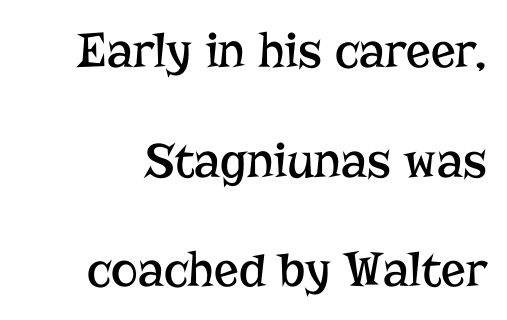
{"serif": "yes", "italic": "no", "bold": "no", "weight": "regular", "width": "normal", "stroke_contrast": "low", "x_height": "medium", "monospaced": "no", "underline": "no", "line_spacing": "loose", "line_spacing_ratio": 2.15, "letter_spacing": "normal", "letter_spacing_em": 0.0, "glyph_px": 51}
